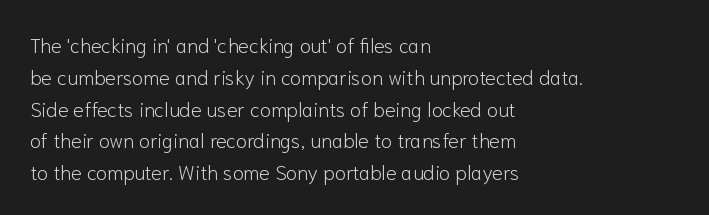
The image shows 20 px text type, upright; set left-aligned, normal line spacing (1.59x), normal letter spacing, not underlined.
